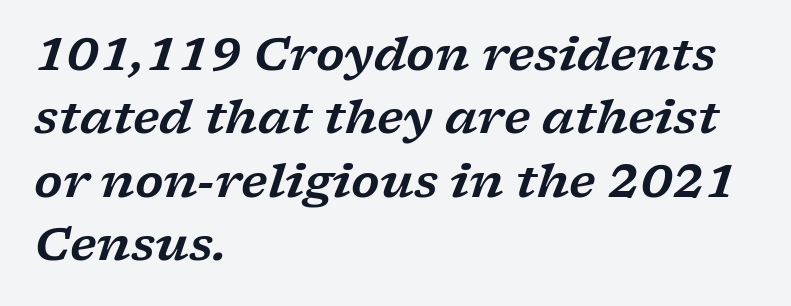
{"serif": "yes", "italic": "yes", "lean": "right", "slant_degrees": 17, "width": "wide", "stroke_contrast": "low", "x_height": "medium", "monospaced": "no", "underline": "no", "align": "left", "line_spacing": "normal", "line_spacing_ratio": 1.38, "letter_spacing": "normal", "letter_spacing_em": 0.0, "glyph_px": 46}
